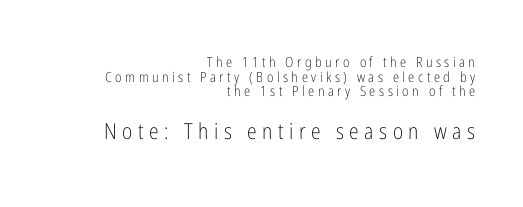
The image shows 22 px text type, upright; set right-aligned, tight line spacing (1.04x), unusually wide letter spacing (+0.25 em), not underlined; the second (bottom) block is 1.57x larger.
